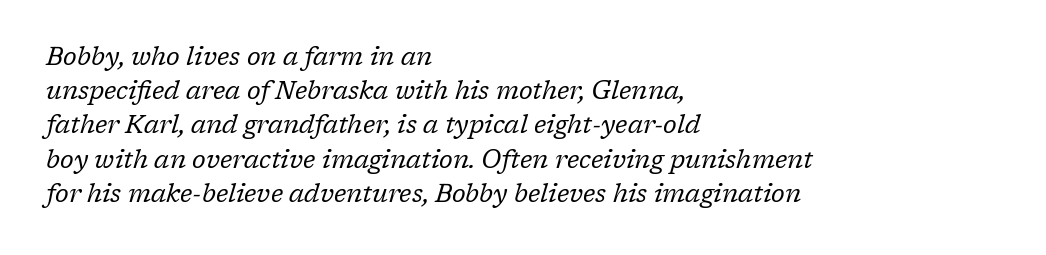
Q: Is the text bold? A: No.
Q: Is the text italic (slanted)? A: Yes, it leans right by about 17 degrees.
Q: Is the text underlined? A: No.
Q: How is the paragraph aligned? A: Left-aligned.
Q: Is the spacing between letters normal or unusually wide? A: Normal.
Q: Is the spacing between lines tight, normal or loose? A: Normal.
